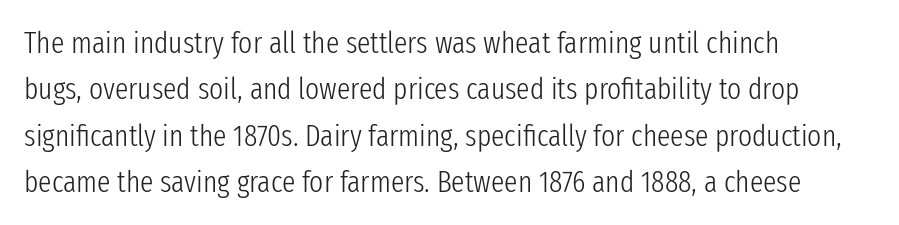
The image shows 30 px light, condensed sans-serif type, upright; set left-aligned, normal line spacing (1.55x), normal letter spacing, not underlined; low stroke contrast and a medium x-height.
